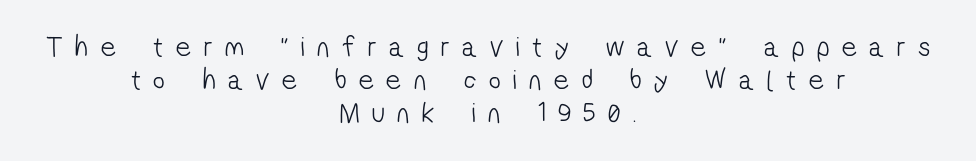
The image shows 29 px light, condensed sans-serif type; set centered, tight line spacing (1.14x), unusually wide letter spacing (+0.44 em), not underlined; low stroke contrast and a medium x-height.
